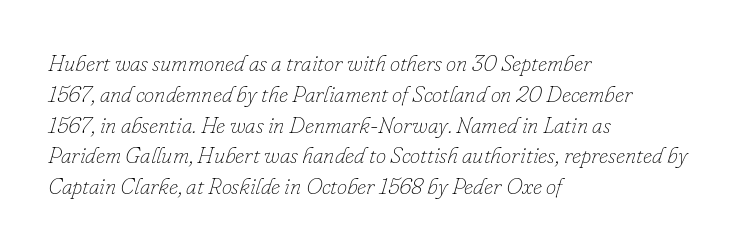
The words here are not underlined. Line beginnings align vertically; line endings do not. Tracking value appears to be zero — textbook default spacing. Would a proofreader flag this as italicized? Yes. Is there much room between lines? A standard amount, neither cramped nor airy. The letterforms sit at book weight or below.
